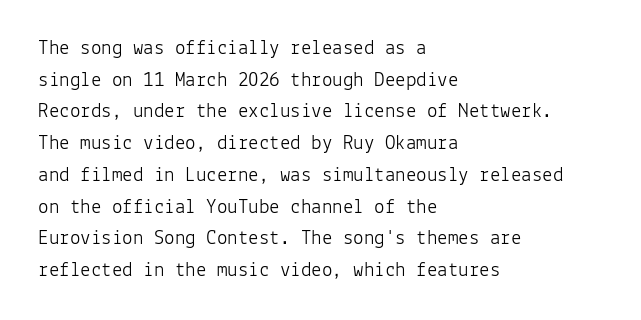
The image shows 21 px text type, upright; set left-aligned, normal line spacing (1.51x), normal letter spacing, not underlined.
